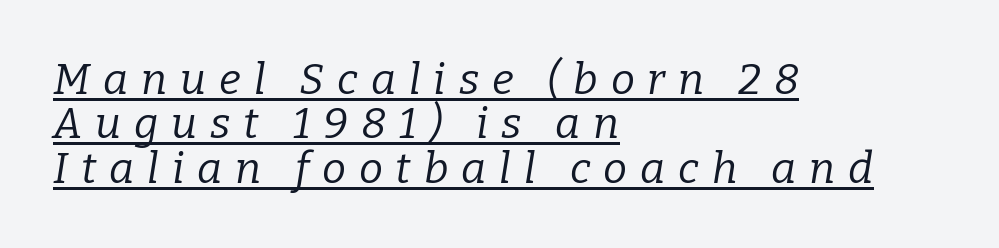
Spacing verdict: proportional, widths tailored to each character. Heaviness? Minimal to ordinary, like unemphasized prose. The rendering applies a slant to the glyphs. Caption: expanded tracking, letters set apart.
